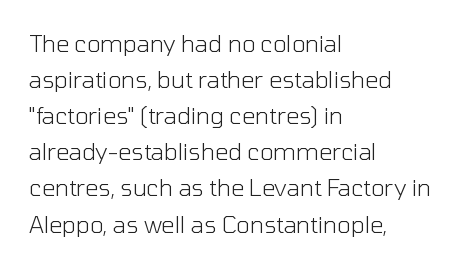
Q: Is the text bold? A: No.
Q: Is the text italic (slanted)? A: No, it is upright.
Q: Is the text underlined? A: No.
Q: How is the paragraph aligned? A: Left-aligned.
Q: Is the spacing between letters normal or unusually wide? A: Normal.
Q: Is the spacing between lines tight, normal or loose? A: Normal.
